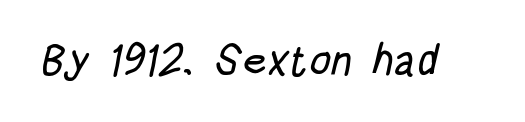
{"serif": "no", "width": "condensed", "stroke_contrast": "low", "x_height": "large", "monospaced": "no", "underline": "no", "letter_spacing": "normal", "letter_spacing_em": 0.0, "glyph_px": 43}
